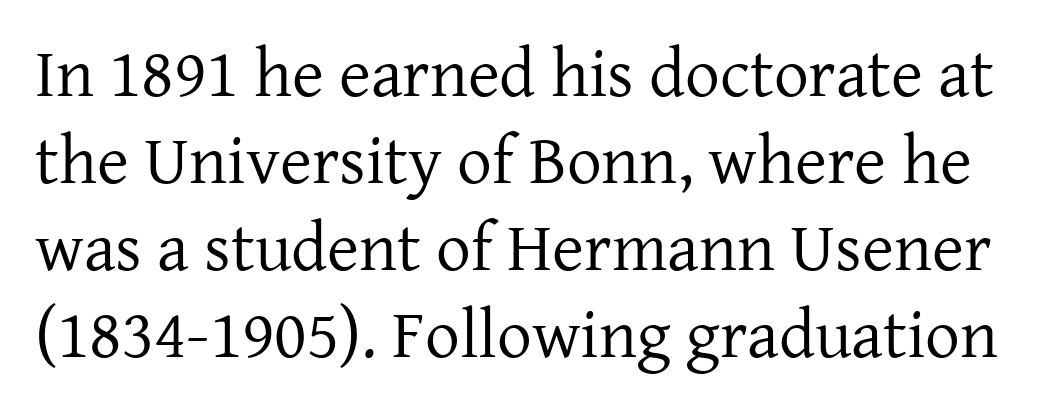
{"serif": "yes", "italic": "no", "bold": "no", "weight": "regular", "width": "normal", "stroke_contrast": "low", "x_height": "medium", "monospaced": "no", "underline": "no", "line_spacing": "normal", "line_spacing_ratio": 1.26, "letter_spacing": "normal", "letter_spacing_em": 0.0, "glyph_px": 69}
